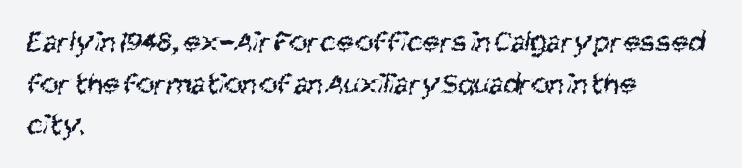
Vertically, the passage feels balanced, rows spaced as you'd expect. Bare-footed words on every line. Compared with a centered layout, this one pins lines to the left instead. The letters look calm and open, with moderate or lighter stems.
